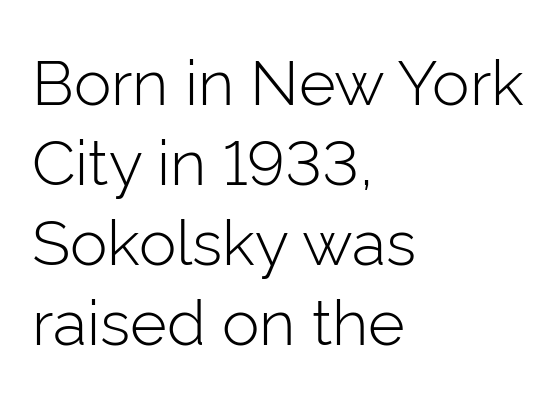
{"serif": "no", "italic": "no", "bold": "no", "weight": "light", "width": "normal", "stroke_contrast": "low", "x_height": "medium", "monospaced": "no", "underline": "no", "align": "left", "line_spacing": "normal", "line_spacing_ratio": 1.27, "letter_spacing": "normal", "letter_spacing_em": 0.0, "glyph_px": 63}
